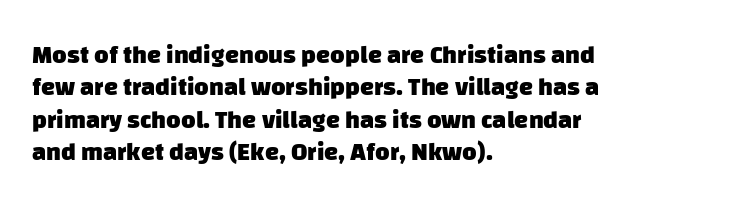
Reading down the column, the eye jumps a familiar distance to each next line. Descenders are the only things crossing below the line. Default kerning and tracking; the words read as compact shapes. Line starts are locked; line ends wander. Does the weight exceed regular? Yes, all the way to bold.
